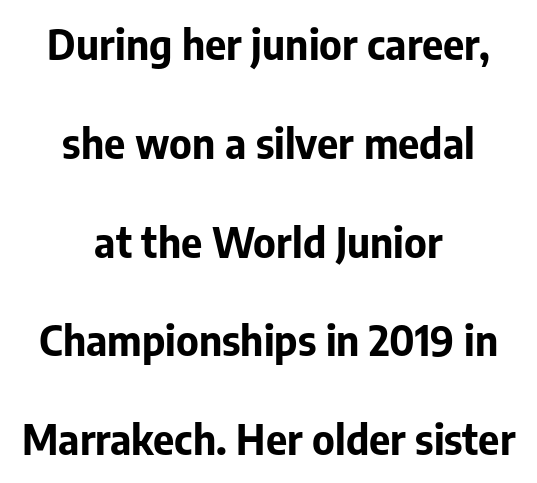
Q: Is the text bold? A: Yes.
Q: Is the text italic (slanted)? A: No, it is upright.
Q: Is the typeface a serif or a sans-serif typeface? A: Sans-serif.
Q: Is the text underlined? A: No.
Q: How is the paragraph aligned? A: Centered.
Q: Is the spacing between letters normal or unusually wide? A: Normal.
Q: Is the spacing between lines tight, normal or loose? A: Loose.
Q: Width (condensed, normal, or wide)? A: Normal.
Q: Stroke contrast? A: Low.
Q: x-height? A: Medium.
Q: Monospaced? A: No.
